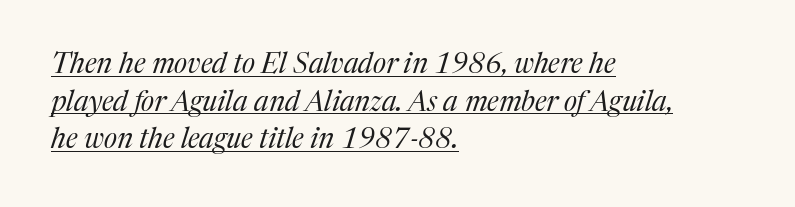
Q: Is the text bold? A: No.
Q: Is the text italic (slanted)? A: Yes, it leans right by about 17 degrees.
Q: Is the typeface a serif or a sans-serif typeface? A: Serif.
Q: Is the text underlined? A: Yes.
Q: How is the paragraph aligned? A: Left-aligned.
Q: Is the spacing between letters normal or unusually wide? A: Normal.
Q: Is the spacing between lines tight, normal or loose? A: Normal.
Q: Width (condensed, normal, or wide)? A: Normal.
Q: Stroke contrast? A: Medium.
Q: x-height? A: Medium.
Q: Monospaced? A: No.
